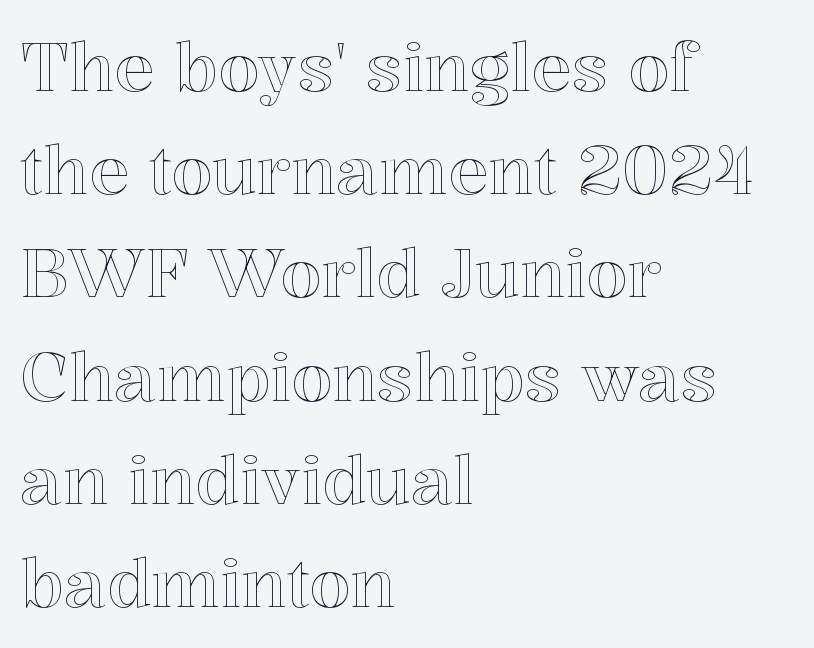
The image shows 67 px text type, upright; set left-aligned, normal line spacing (1.54x), normal letter spacing, not underlined; a medium x-height.
